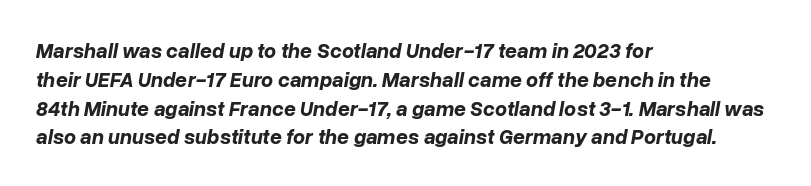
Normally led — the rows are evenly, conventionally spaced. Designer's note — italics engaged. Plenty of ink on the page — the face is bold. A typesetter would call this zero additional tracking. Alignment: flush left.
